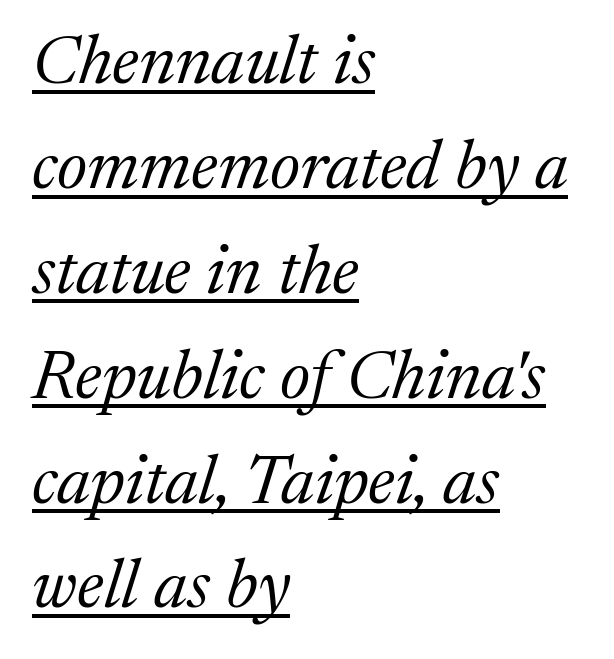
The image shows 69 px regular-weight serif type, italic (leaning right); set left-aligned, normal line spacing (1.52x), normal letter spacing, underlined; medium stroke contrast and a medium x-height.
